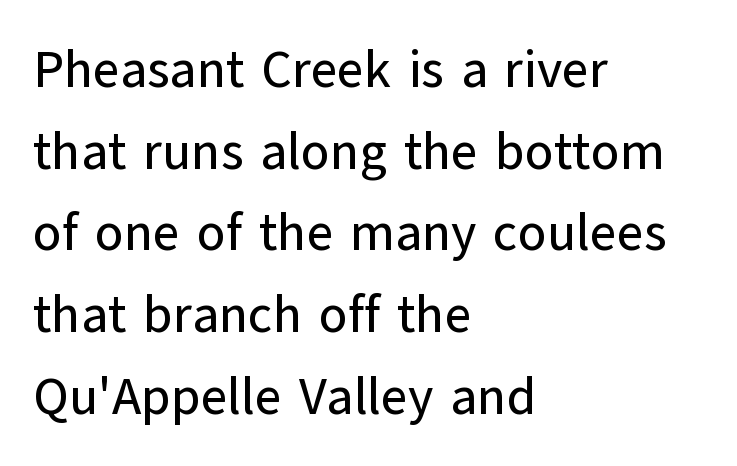
Q: Is the text italic (slanted)? A: No, it is upright.
Q: Is the typeface a serif or a sans-serif typeface? A: Sans-serif.
Q: Is the text underlined? A: No.
Q: How is the paragraph aligned? A: Left-aligned.
Q: Is the spacing between letters normal or unusually wide? A: Normal.
Q: Is the spacing between lines tight, normal or loose? A: Normal.
Q: Width (condensed, normal, or wide)? A: Normal.
Q: Stroke contrast? A: Low.
Q: x-height? A: Medium.
Q: Monospaced? A: No.
